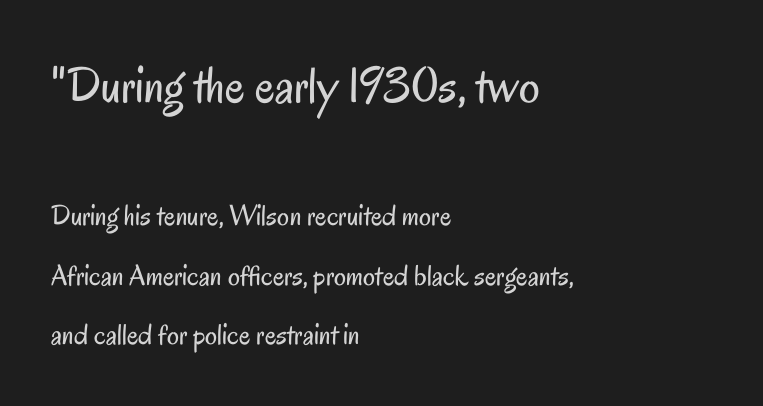
No extra tracking has been applied to these lines. Is there much room between lines? Yes — plenty of vertical air separates them. Do the characters align in a grid? No, the font is proportional. Character size in the leading block exceeds that of the trailing block.
